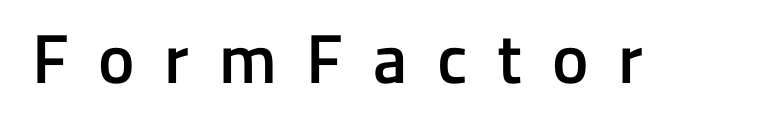
Set as a demibold, roughly 600 on the weight scale. Has an underline been added? It has not. Characters follow at a spacing far wider than the type designer built in. Posture: straight, roman, zero tilt.
